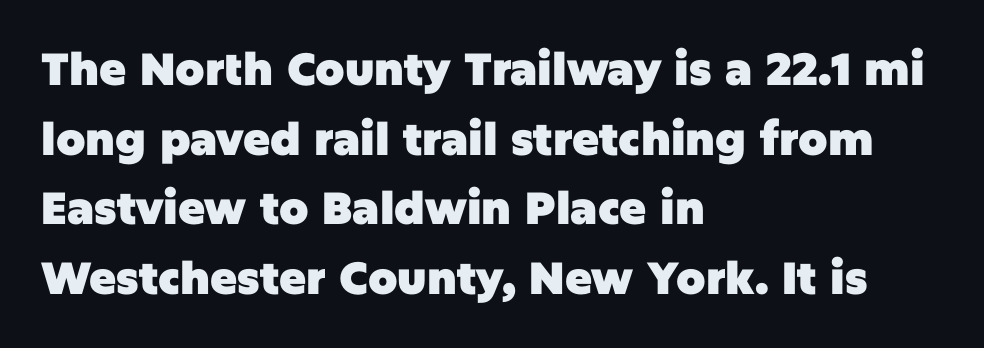
{"serif": "no", "italic": "no", "bold": "yes", "weight": "heavy", "width": "normal", "stroke_contrast": "low", "x_height": "large", "monospaced": "no", "underline": "no", "align": "left", "line_spacing": "normal", "line_spacing_ratio": 1.55, "letter_spacing": "normal", "letter_spacing_em": 0.0, "glyph_px": 45}
